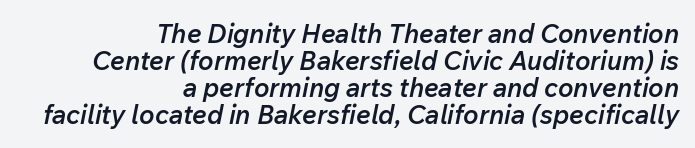
{"italic": "yes", "lean": "right", "slant_degrees": 12, "bold": "semi", "underline": "no", "align": "right", "line_spacing": "tight", "line_spacing_ratio": 1.04, "letter_spacing": "normal", "letter_spacing_em": 0.0, "glyph_px": 26}
